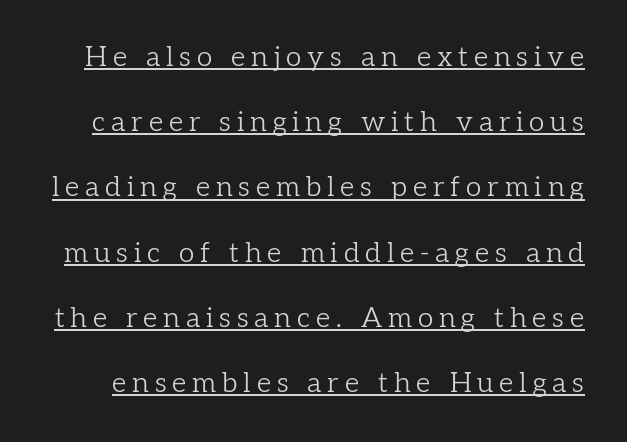
{"serif": "yes", "italic": "no", "bold": "no", "weight": "light", "width": "normal", "stroke_contrast": "low", "x_height": "medium", "monospaced": "no", "underline": "yes", "line_spacing": "loose", "line_spacing_ratio": 2.33, "letter_spacing": "wide", "letter_spacing_em": 0.21, "glyph_px": 28}
